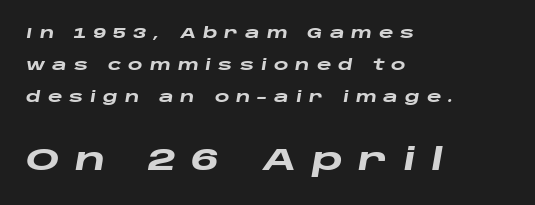
These lines stack with their left ends in a neat column. In terms of weight, the rendering is a true, heavy bold. Is the type slanted? Yes — the strokes lean at a clear angle. Descenders hang freely into open space. Summary of vertical rhythm: relaxed, with wide interline spacing. Size hierarchy here favors the trailing block over the leading one.
